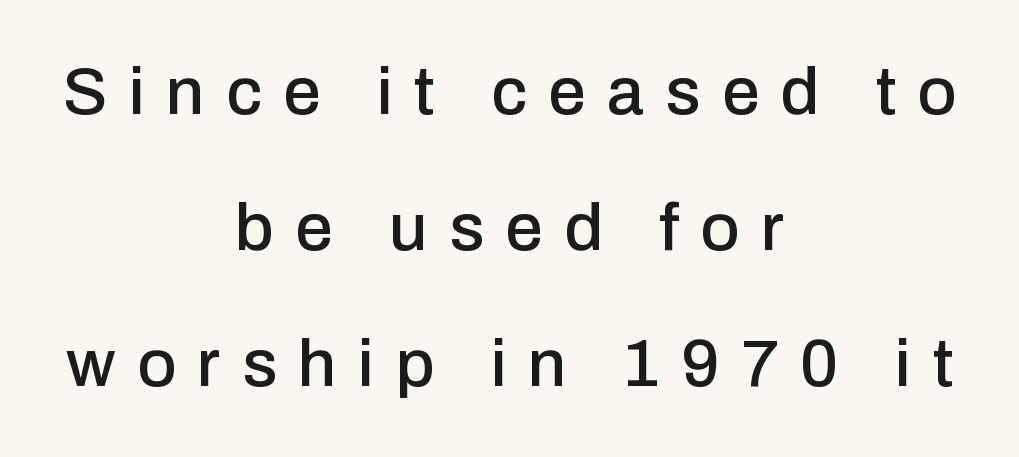
These lines stand farther apart than default settings would place them. The typesetter chose a symmetrical, centered arrangement here. These lines are rendered in a variable-pitch font. Compared with typical body copy, the letter spacing here is much looser. The gap between lines stays unmarked. No italicization has been applied; the sample stays upright.
